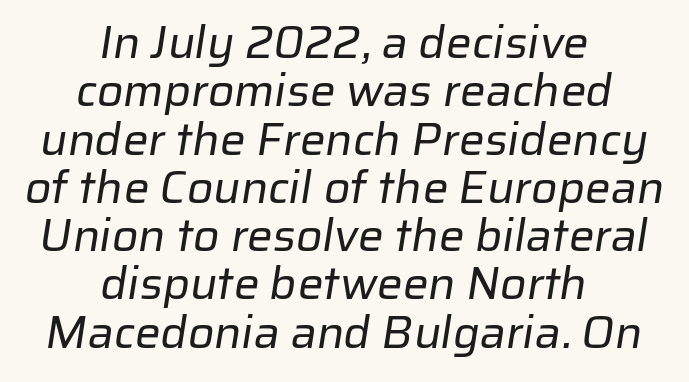
Q: Is the text bold? A: No.
Q: Is the typeface a serif or a sans-serif typeface? A: Sans-serif.
Q: Is the text underlined? A: No.
Q: How is the paragraph aligned? A: Centered.
Q: Is the spacing between letters normal or unusually wide? A: Normal.
Q: Is the spacing between lines tight, normal or loose? A: Tight.
Q: Width (condensed, normal, or wide)? A: Normal.
Q: Stroke contrast? A: Low.
Q: x-height? A: Medium.
Q: Monospaced? A: No.
